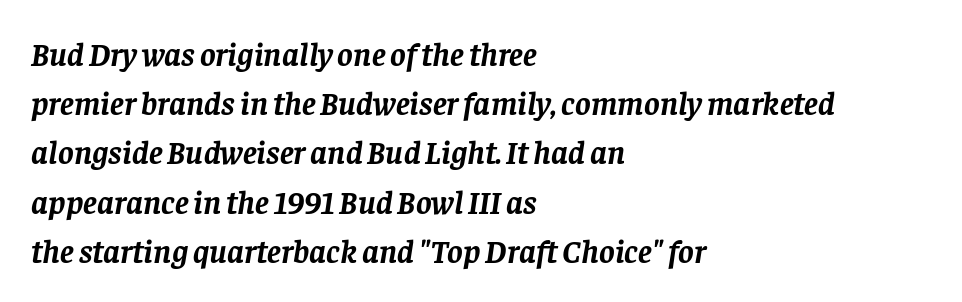
Q: Is the text bold? A: Yes.
Q: Is the text italic (slanted)? A: Yes, it leans right by about 8 degrees.
Q: Is the typeface a serif or a sans-serif typeface? A: Serif.
Q: Is the text underlined? A: No.
Q: How is the paragraph aligned? A: Left-aligned.
Q: Is the spacing between letters normal or unusually wide? A: Normal.
Q: Is the spacing between lines tight, normal or loose? A: Normal.
Q: Width (condensed, normal, or wide)? A: Normal.
Q: Stroke contrast? A: Low.
Q: x-height? A: Large.
Q: Monospaced? A: No.
